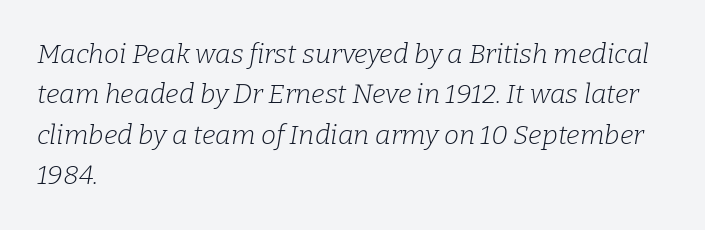
Q: Is the text bold? A: No.
Q: Is the text italic (slanted)? A: Yes, it leans right by about 9 degrees.
Q: Is the text underlined? A: No.
Q: How is the paragraph aligned? A: Left-aligned.
Q: Is the spacing between letters normal or unusually wide? A: Normal.
Q: Is the spacing between lines tight, normal or loose? A: Normal.
